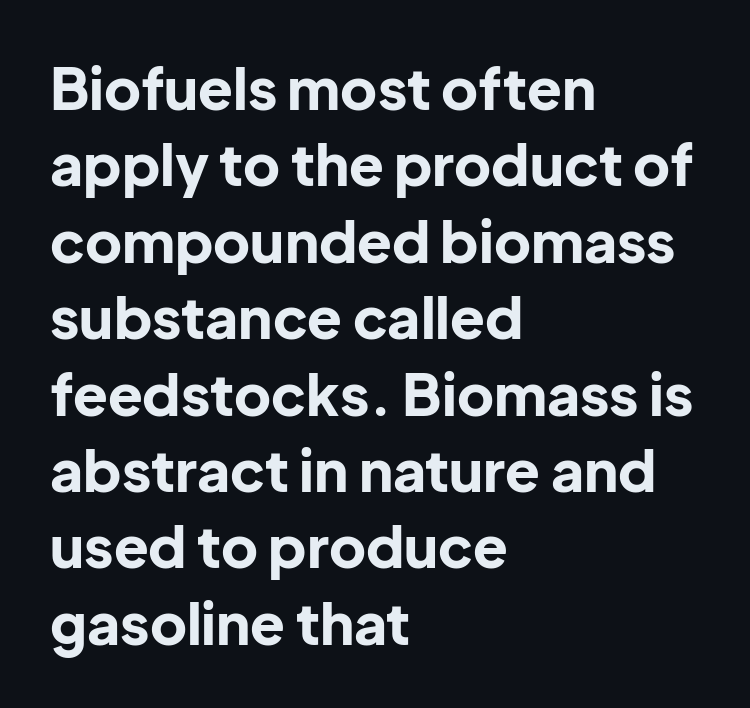
Q: Is the text bold? A: Yes.
Q: Is the text italic (slanted)? A: No, it is upright.
Q: Is the typeface a serif or a sans-serif typeface? A: Sans-serif.
Q: Is the text underlined? A: No.
Q: How is the paragraph aligned? A: Left-aligned.
Q: Is the spacing between letters normal or unusually wide? A: Normal.
Q: Is the spacing between lines tight, normal or loose? A: Normal.
Q: Width (condensed, normal, or wide)? A: Normal.
Q: Stroke contrast? A: Low.
Q: x-height? A: Medium.
Q: Monospaced? A: No.
